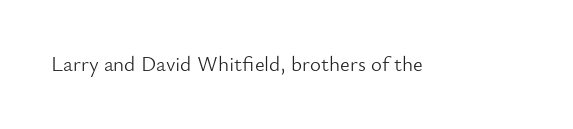
The image shows 21 px text type, upright; set normal letter spacing, not underlined.
